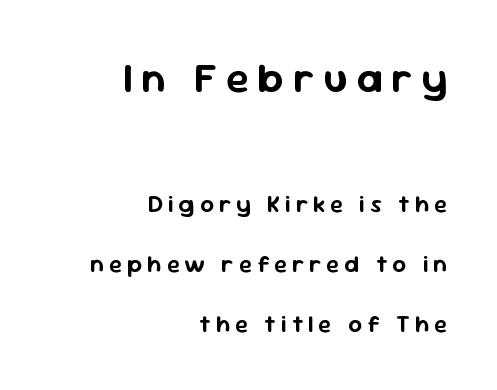
Tracking value appears strongly positive — letters spread wide. Visually the block forms a straight wall on the right and a jagged coastline on the left. I'd call this a sans setting — the letters go barefoot. Looks like regular typesetting: each glyph gets only the width it needs.
